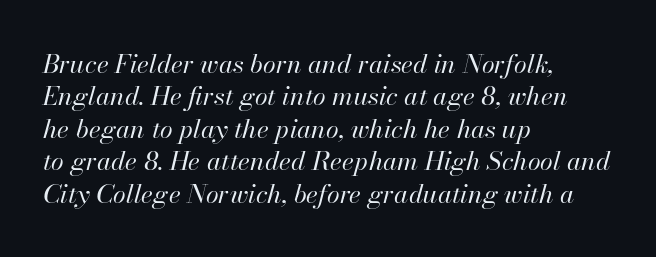
{"italic": "yes", "lean": "right", "slant_degrees": 13, "bold": "no", "underline": "no", "align": "left", "line_spacing": "normal", "line_spacing_ratio": 1.25, "letter_spacing": "normal", "letter_spacing_em": 0.0, "glyph_px": 26}
